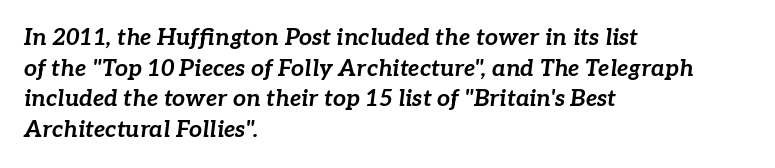
Q: Is the text bold? A: Yes.
Q: Is the text italic (slanted)? A: Yes, it leans right by about 7 degrees.
Q: Is the text underlined? A: No.
Q: How is the paragraph aligned? A: Left-aligned.
Q: Is the spacing between letters normal or unusually wide? A: Normal.
Q: Is the spacing between lines tight, normal or loose? A: Normal.
